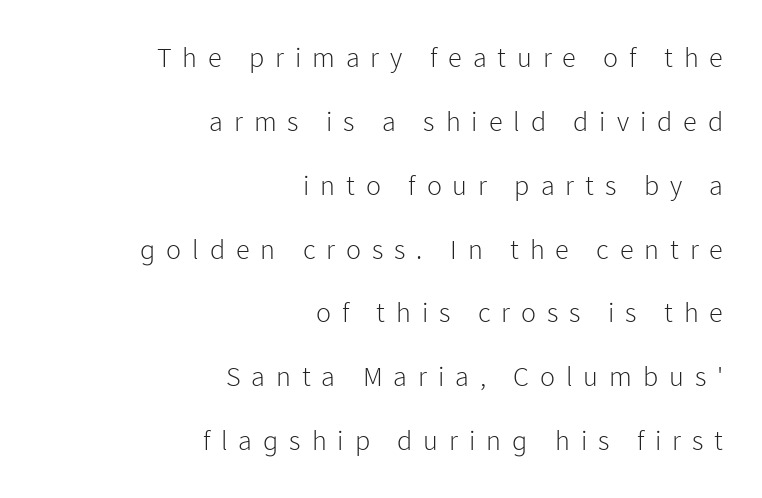
Q: Is the text bold? A: No.
Q: Is the text italic (slanted)? A: No, it is upright.
Q: Is the typeface a serif or a sans-serif typeface? A: Sans-serif.
Q: Is the text underlined? A: No.
Q: How is the paragraph aligned? A: Right-aligned.
Q: Is the spacing between letters normal or unusually wide? A: Unusually wide.
Q: Is the spacing between lines tight, normal or loose? A: Loose.
Q: Width (condensed, normal, or wide)? A: Normal.
Q: Stroke contrast? A: Low.
Q: x-height? A: Medium.
Q: Monospaced? A: No.
